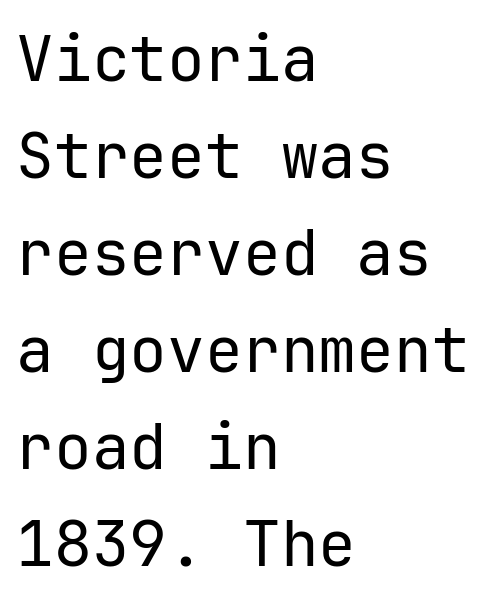
The image shows 63 px regular-weight sans-serif type, upright, monospaced; set left-aligned, normal line spacing (1.54x), normal letter spacing, not underlined; low stroke contrast and a medium x-height.
